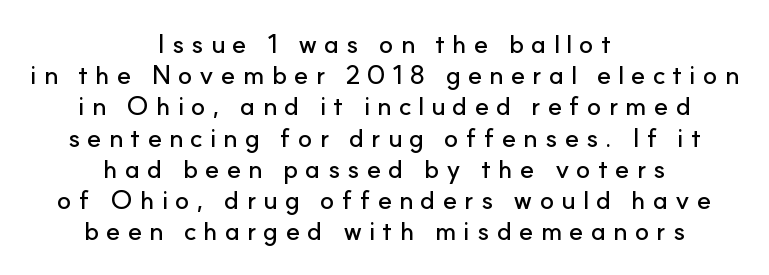
Nope, not italic — everything's standing straight. Letter spacing: wide. Beneath every word, the page is bare. The typesetter chose a symmetrical, centered arrangement here.
